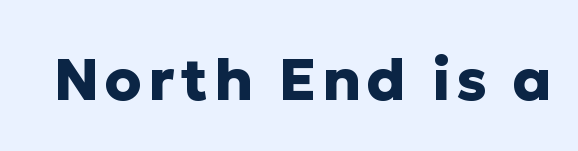
This sample has the flowing, uneven cadence of proportional lettering. Typesetter's note: full bold, strokes at maximum text heaviness. No word sits above an underline. In terms of letterform style, serifs are entirely absent.
